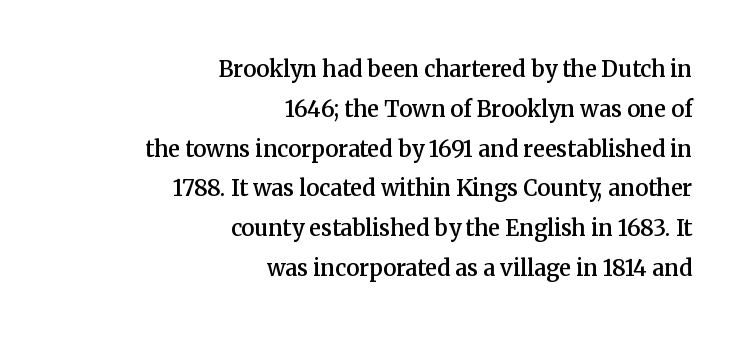
The image shows 22 px text type, upright; set right-aligned, line spacing 1.81x, normal letter spacing, not underlined.
